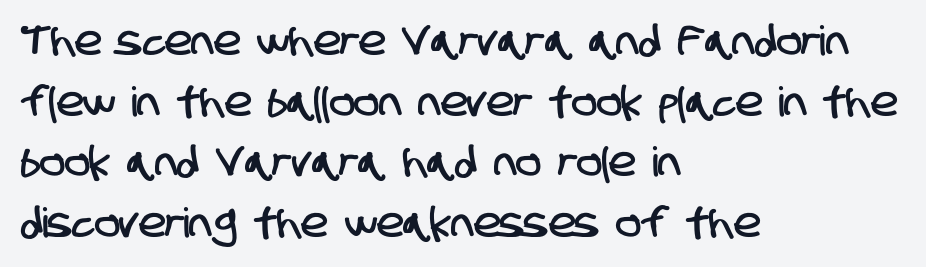
Type without underlining. The passage shown is typeset with a sans-serif family. Do the characters align in a grid? No, the font is proportional. This sample uses plain, unmodified letter spacing. The passage is arranged the way most books set body copy — flush left.
